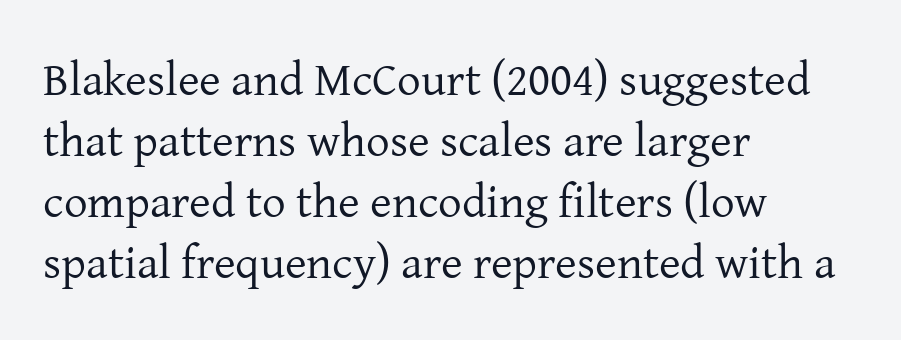
Regarding serifs, this sample has them. Does extra space separate the letters? No, they use regular spacing. Here the designer chose a conventional face with non-uniform glyph widths. Heft: none added — not bold. The strip under each line holds only bare page.
